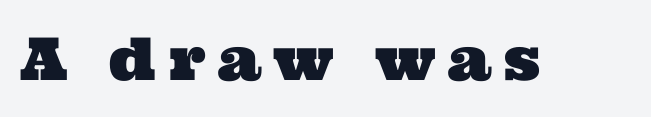
{"serif": "yes", "width": "wide", "stroke_contrast": "medium", "x_height": "medium", "monospaced": "no", "underline": "no", "letter_spacing": "wide", "letter_spacing_em": 0.2, "glyph_px": 59}
